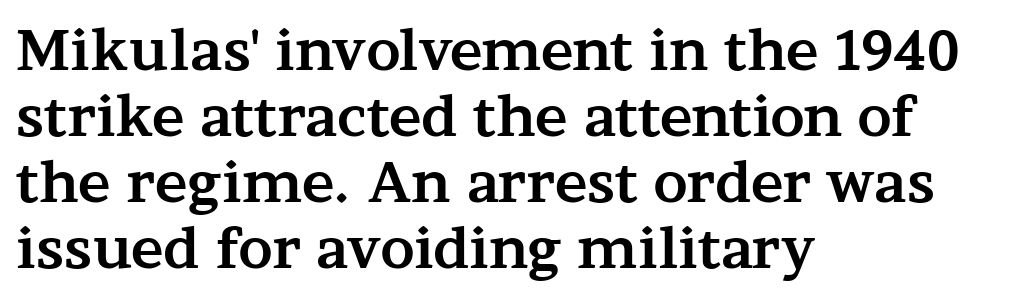
{"serif": "yes", "italic": "no", "bold": "yes", "weight": "bold", "width": "wide", "stroke_contrast": "medium", "x_height": "medium", "monospaced": "no", "underline": "no", "align": "left", "line_spacing_ratio": 1.2, "letter_spacing": "normal", "letter_spacing_em": 0.0, "glyph_px": 55}
